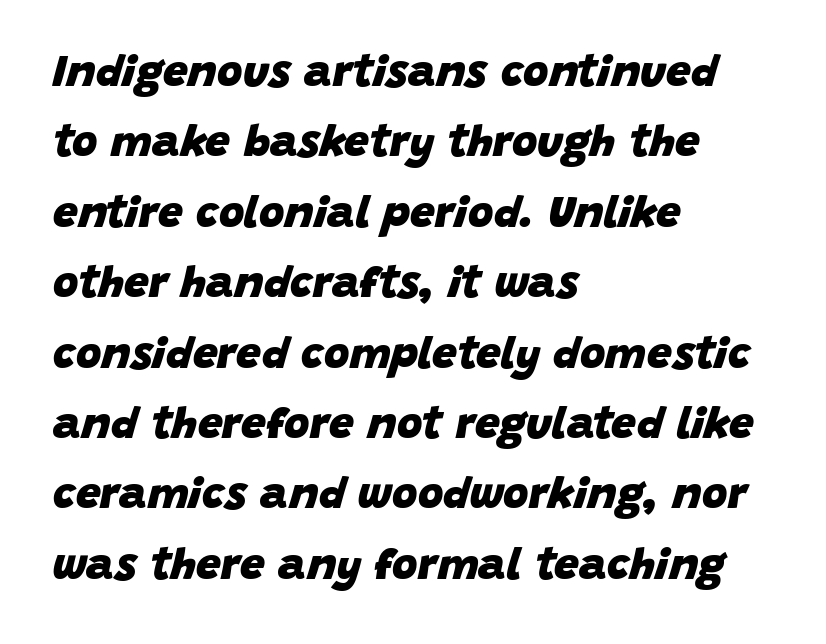
The image shows 44 px heavy type, italic (leaning right); set left-aligned, normal line spacing (1.6x), normal letter spacing, not underlined; low stroke contrast and a large x-height.
